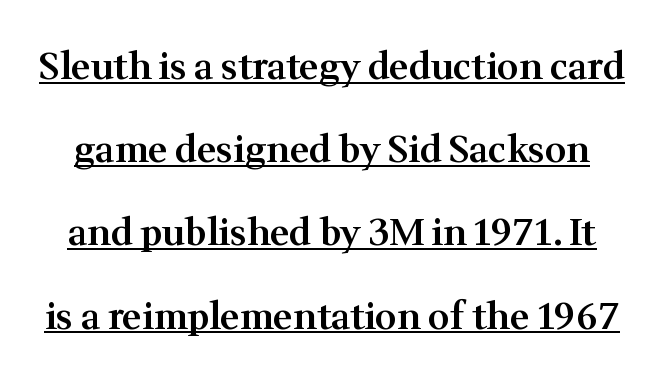
The image shows 37 px semibold serif type, upright; set loose line spacing (2.25x), normal letter spacing, underlined; medium stroke contrast and a medium x-height.
